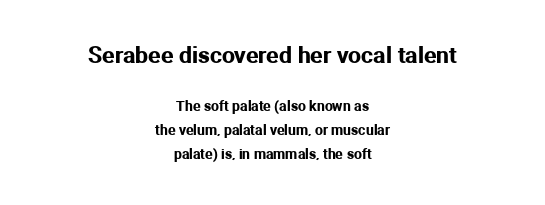
Two sizes are in play, and the larger belongs to the first block. Glyph-to-glyph distance matches everyday printed text. Vertical spacing — default. No italicization has been applied; the sample stays upright. Where is the straight margin? There isn't one; the lines are centered.
